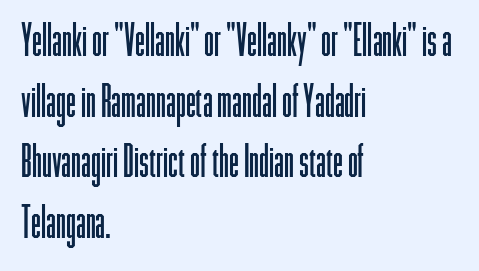
The words here are not underlined. These lines sit exactly where default settings would place them. Each word holds together tightly as a unit, with standard inter-letter gaps. Ascenders rise straight up at ninety degrees. The font sits on the lighter half of the weight spectrum, regular included.
